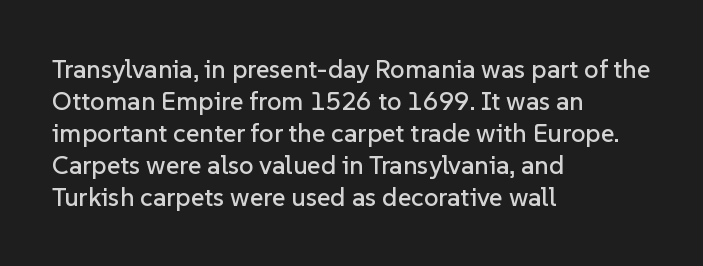
The image shows 26 px text type, upright; set left-aligned, line spacing 1.23x, normal letter spacing, not underlined.
